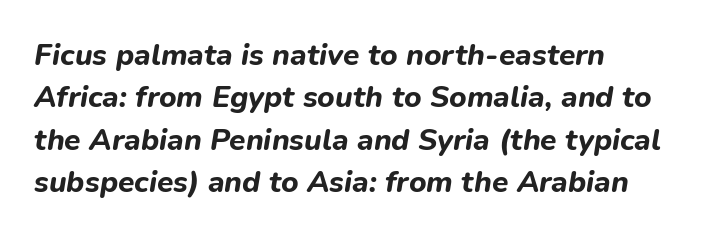
{"italic": "yes", "lean": "right", "slant_degrees": 9, "bold": "yes", "weight": "bold", "width": "normal", "stroke_contrast": "low", "x_height": "medium", "monospaced": "no", "underline": "no", "align": "left", "line_spacing": "normal", "line_spacing_ratio": 1.41, "letter_spacing": "normal", "letter_spacing_em": 0.0, "glyph_px": 30}
